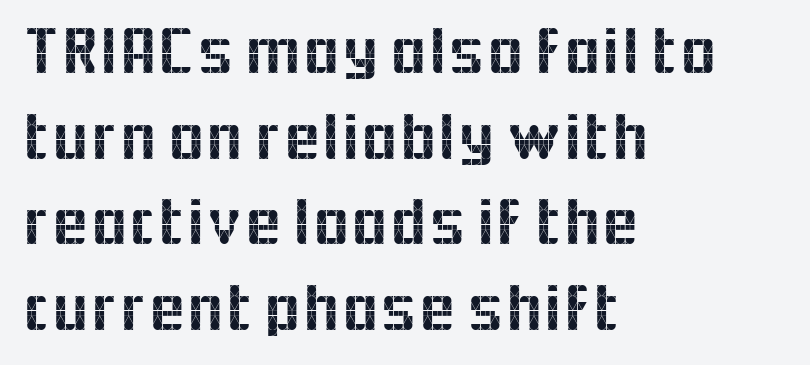
Compared with typical paragraphs, the rows here are spaced about the same. The space beneath each line is pristine and unruled. This is sans-serif lettering, the kind often seen on screens and signage. Does the copy run flush right? No — it runs flush left. Looks like regular typesetting: each glyph gets only the width it needs. The lettering stays uniformly vertical, giving the passage a roman look.
